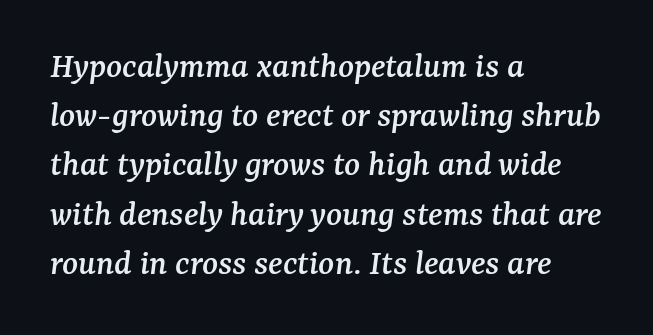
Q: Is the text italic (slanted)? A: Yes, it leans right by about 7 degrees.
Q: Is the typeface a serif or a sans-serif typeface? A: Serif.
Q: Is the text underlined? A: No.
Q: How is the paragraph aligned? A: Left-aligned.
Q: Is the spacing between letters normal or unusually wide? A: Normal.
Q: Is the spacing between lines tight, normal or loose? A: Normal.
Q: Width (condensed, normal, or wide)? A: Normal.
Q: Stroke contrast? A: Medium.
Q: x-height? A: Medium.
Q: Monospaced? A: No.
